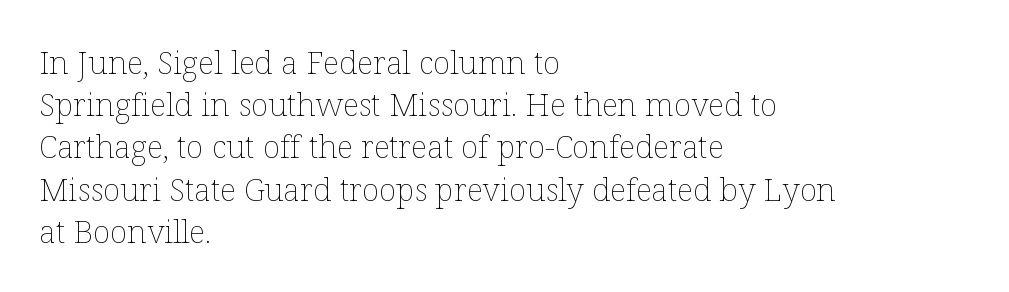
The image shows 32 px thin type, upright; set left-aligned, normal line spacing (1.32x), normal letter spacing, not underlined; low stroke contrast and a medium x-height.
